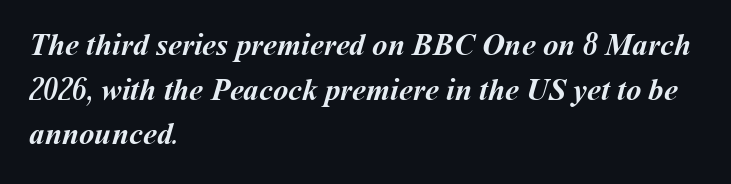
{"bold": "yes", "weight": "semibold", "width": "normal", "stroke_contrast": "medium", "x_height": "medium", "monospaced": "no", "underline": "no", "align": "left", "line_spacing": "normal", "line_spacing_ratio": 1.44, "letter_spacing": "normal", "letter_spacing_em": 0.0, "glyph_px": 31}
